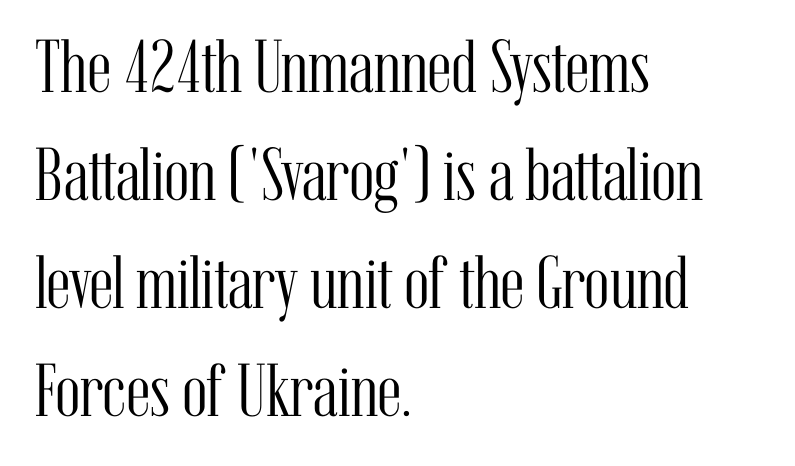
Q: Is the text bold? A: No.
Q: Is the text italic (slanted)? A: No, it is upright.
Q: Is the typeface a serif or a sans-serif typeface? A: Serif.
Q: Is the text underlined? A: No.
Q: How is the paragraph aligned? A: Left-aligned.
Q: Is the spacing between letters normal or unusually wide? A: Normal.
Q: Is the spacing between lines tight, normal or loose? A: Normal.
Q: Width (condensed, normal, or wide)? A: Condensed.
Q: Stroke contrast? A: Medium.
Q: x-height? A: Medium.
Q: Monospaced? A: No.
